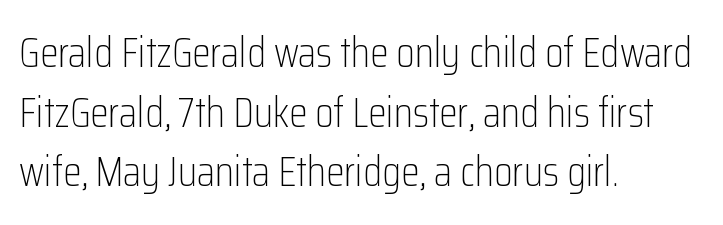
{"serif": "no", "italic": "no", "bold": "no", "weight": "light", "width": "condensed", "stroke_contrast": "low", "x_height": "medium", "monospaced": "no", "underline": "no", "align": "left", "line_spacing": "normal", "line_spacing_ratio": 1.42, "letter_spacing": "normal", "letter_spacing_em": 0.0, "glyph_px": 42}
